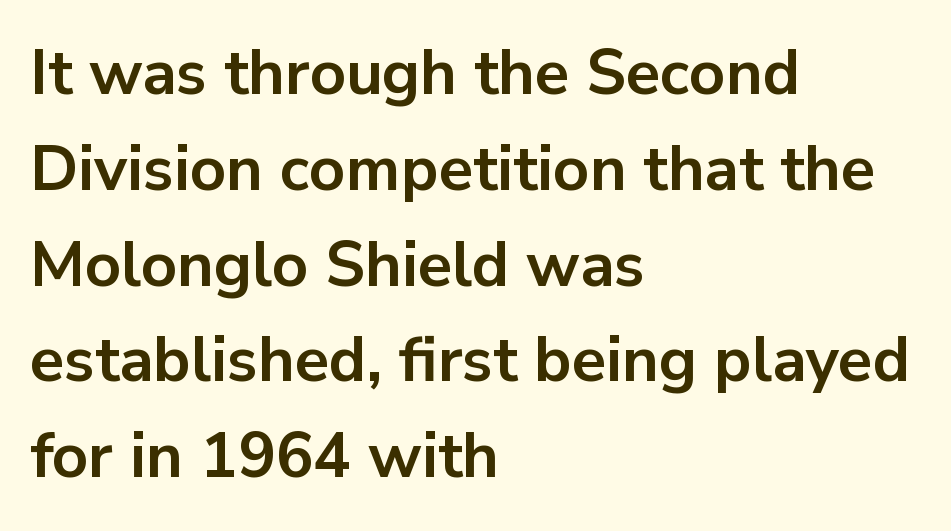
The image shows 63 px bold sans-serif type, upright; set left-aligned, normal line spacing (1.52x), normal letter spacing, not underlined; low stroke contrast and a medium x-height.
